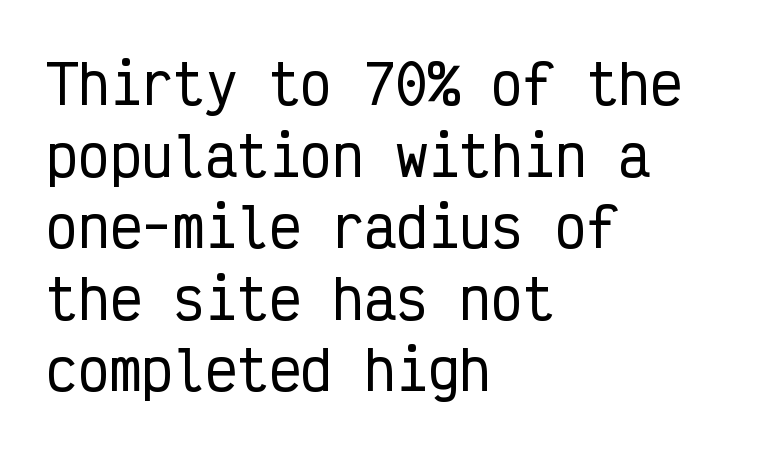
The area under the type is left untouched. The letters sit at their default tracking, neither squeezed nor spread. Every row of glyphs begins at an identical x-position on the left. Spacing verdict: monospaced, one width for all characters. A typesetter would label this face a sans. One glance says typical: line gaps are just what's usual.
